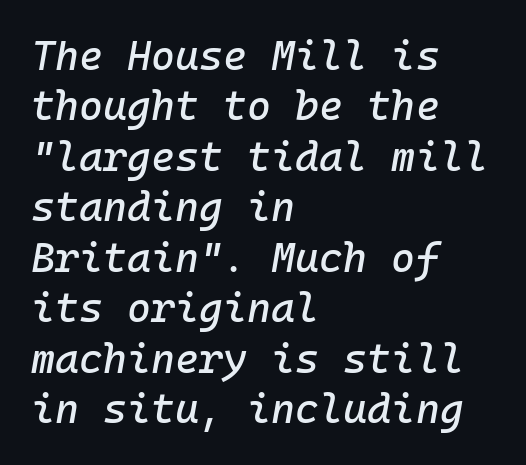
Underlining? Definitely not there. The horizontal fit of the characters is conventional and even. The rendering anchors every line to the left-hand side. The rendering uses typewriter-style spacing with identical character cells. The text carries the slant typical of an italic or oblique font.
